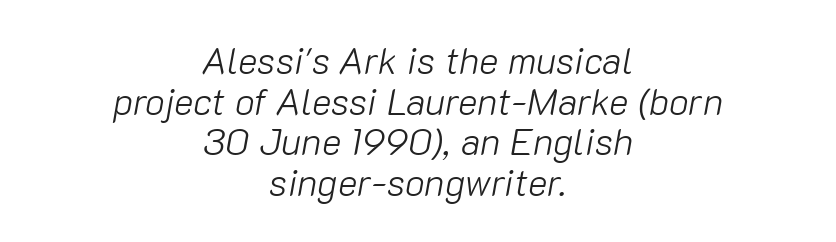
Is there much room between lines? No — they nearly touch. The strokes are not fattened; the text isn't bold. Character widths vary here, with narrow letters taking less room than wide ones. The space beneath each line is pristine and unruled.
